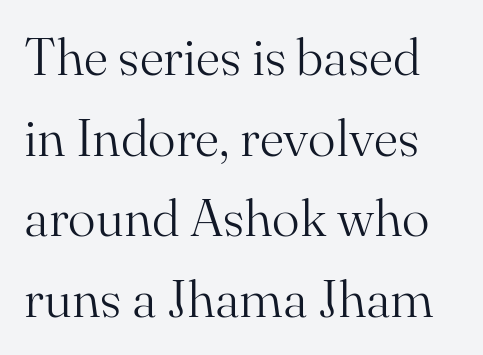
Counters stay open thanks to moderate or lighter strokes. The letters stand straight up with perfectly vertical stems. A typesetter would call this zero additional tracking. Examine the stroke ends and you'll spot serifs. Notice how descenders clear the ascenders below comfortably — that's standard leading.
